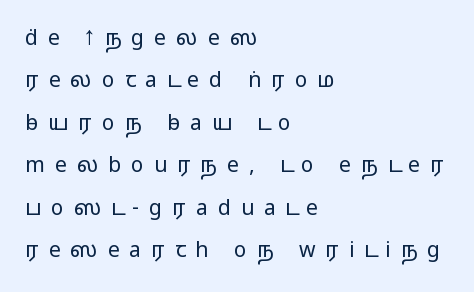
Reading down the column, the eye jumps a long way to each next line. A classic flush-left, rag-right setting is used for this passage. Does extra space separate the letters? Yes, quite a lot of it. Any mark beneath the type? The region is blank. Nope, not italic — everything's standing straight.
